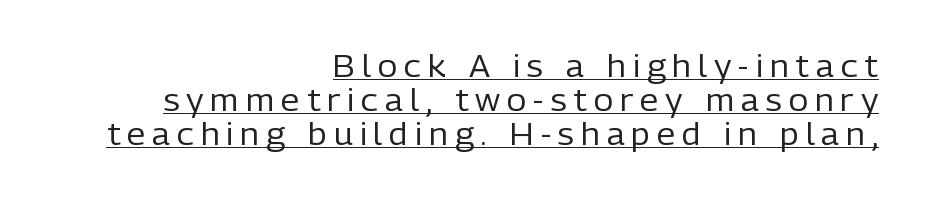
{"serif": "no", "italic": "no", "bold": "no", "weight": "regular", "width": "normal", "stroke_contrast": "low", "x_height": "medium", "monospaced": "no", "underline": "yes", "align": "right", "line_spacing": "tight", "line_spacing_ratio": 1.14, "letter_spacing": "wide", "letter_spacing_em": 0.23, "glyph_px": 30}
